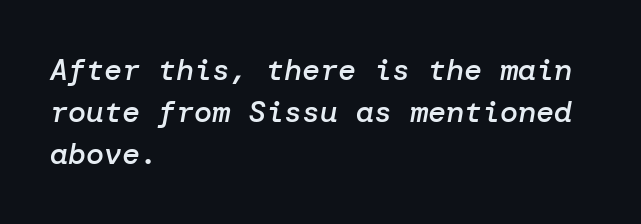
Q: Is the text bold? A: Semi-bold.
Q: Is the text italic (slanted)? A: Yes, it leans right by about 10 degrees.
Q: Is the text underlined? A: No.
Q: How is the paragraph aligned? A: Left-aligned.
Q: Is the spacing between letters normal or unusually wide? A: Normal.
Q: Is the spacing between lines tight, normal or loose? A: Normal.
Q: Width (condensed, normal, or wide)? A: Normal.
Q: Stroke contrast? A: Low.
Q: x-height? A: Medium.
